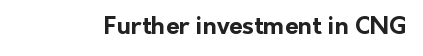
Q: Is the text bold? A: Yes.
Q: Is the text italic (slanted)? A: No, it is upright.
Q: Is the text underlined? A: No.
Q: Is the spacing between letters normal or unusually wide? A: Normal.
